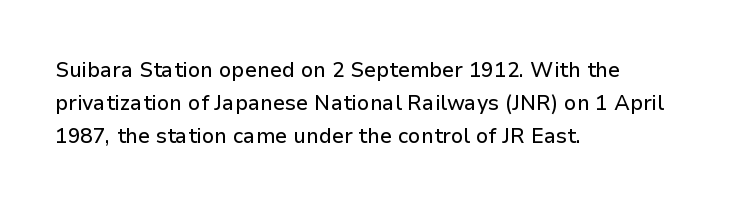
The tracking reads as untouched default to a designer's eye. Anything drawn beneath the words? Only blank space. Leading: standard. The lettering holds an erect, upright posture throughout.
